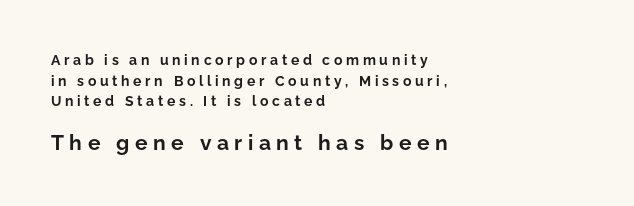
{"italic": "no", "bold": "yes", "underline": "no", "align": "left", "line_spacing": "normal", "line_spacing_ratio": 1.47, "letter_spacing": "wide", "letter_spacing_em": 0.26, "larger_block": "second", "size_ratio": 1.5, "glyph_px": 21}
